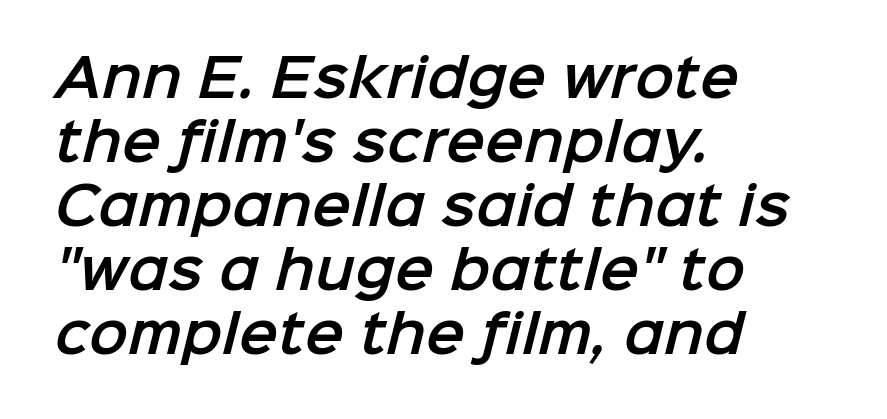
The image shows 52 px sans-serif type; set left-aligned, line spacing 1.23x, normal letter spacing, not underlined; low stroke contrast and a medium x-height.
